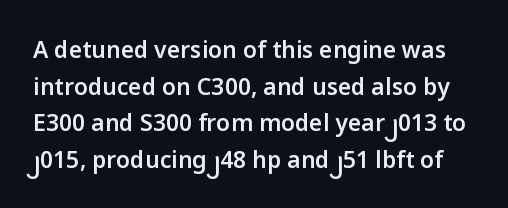
Q: Is the text bold? A: Semi-bold.
Q: Is the text italic (slanted)? A: No, it is upright.
Q: Is the text underlined? A: No.
Q: Is the spacing between letters normal or unusually wide? A: Normal.
Q: Is the spacing between lines tight, normal or loose? A: Normal.
